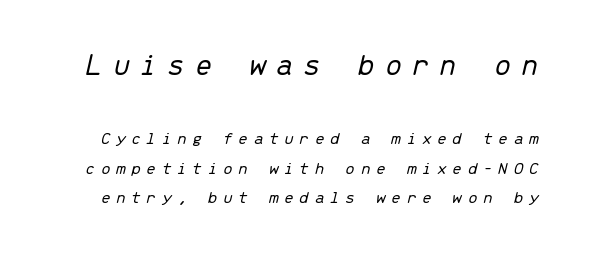
The line texture is sparse and dotted thanks to wide tracking. Look at the glyph heights: the upper group is clearly the bigger setting. The rows are spaced the way most documents space them. This rendering features lettering with no underline.
